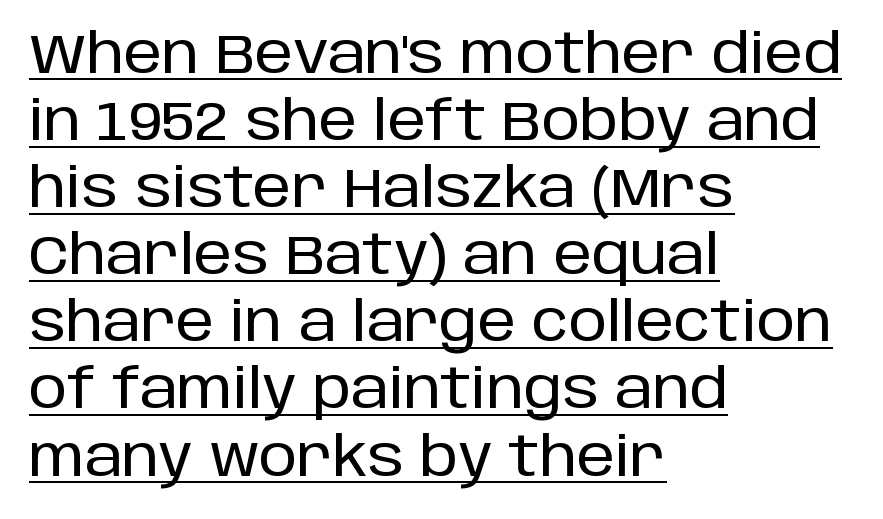
Q: Is the text italic (slanted)? A: No, it is upright.
Q: Is the typeface a serif or a sans-serif typeface? A: Sans-serif.
Q: Is the text underlined? A: Yes.
Q: How is the paragraph aligned? A: Left-aligned.
Q: Is the spacing between letters normal or unusually wide? A: Normal.
Q: Width (condensed, normal, or wide)? A: Normal.
Q: Stroke contrast? A: Low.
Q: x-height? A: Large.
Q: Monospaced? A: No.
